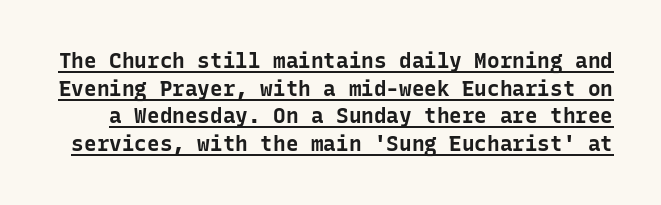
{"italic": "no", "bold": "yes", "underline": "yes", "line_spacing": "normal", "line_spacing_ratio": 1.31, "letter_spacing": "normal", "letter_spacing_em": 0.0, "glyph_px": 21}
